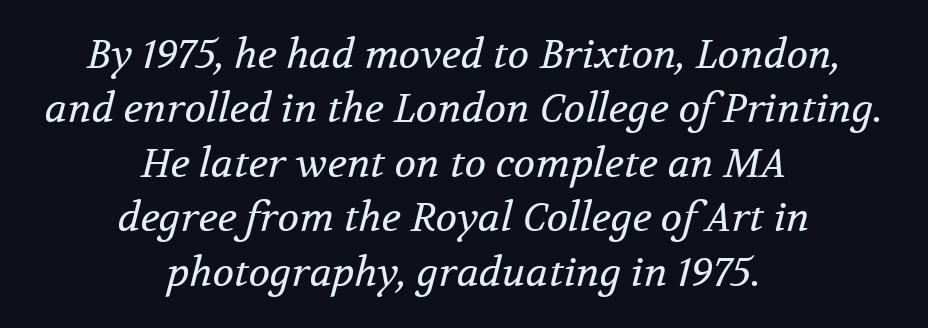
Q: Is the text bold? A: No.
Q: Is the text italic (slanted)? A: Yes, it leans right by about 12 degrees.
Q: Is the typeface a serif or a sans-serif typeface? A: Serif.
Q: Is the text underlined? A: No.
Q: How is the paragraph aligned? A: Centered.
Q: Is the spacing between letters normal or unusually wide? A: Normal.
Q: Is the spacing between lines tight, normal or loose? A: Normal.
Q: Width (condensed, normal, or wide)? A: Normal.
Q: Stroke contrast? A: Medium.
Q: x-height? A: Medium.
Q: Monospaced? A: No.
